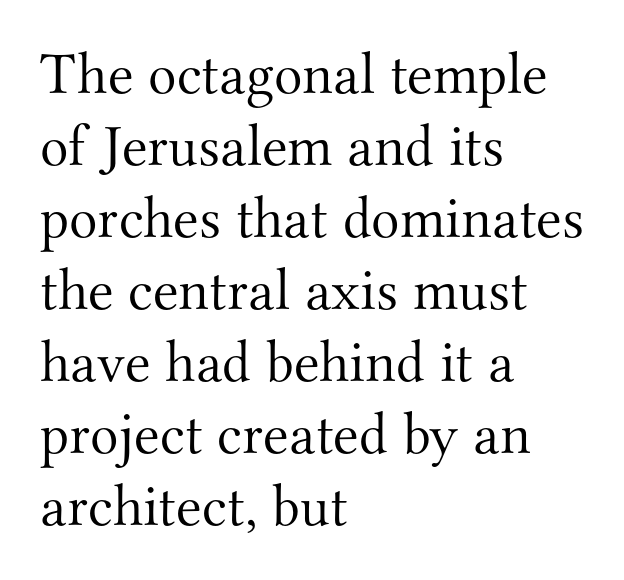
{"serif": "yes", "italic": "no", "bold": "no", "weight": "light", "width": "normal", "stroke_contrast": "medium", "x_height": "small", "monospaced": "no", "underline": "no", "align": "left", "line_spacing_ratio": 1.22, "letter_spacing": "normal", "letter_spacing_em": 0.0, "glyph_px": 59}
